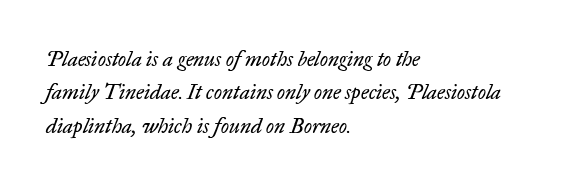
Notice how descenders clear the ascenders below comfortably — that's standard leading. You could call the tracking neutral — neither tight nor loose. The text carries the slant typical of an italic or oblique font. Unmarked baselines from the first word to the last.
